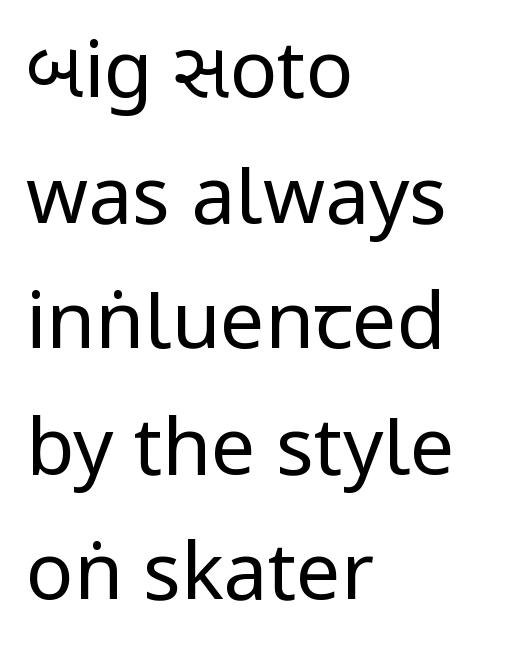
The image shows 79 px regular-weight, condensed sans-serif type, upright; set left-aligned, normal line spacing (1.59x), normal letter spacing, not underlined; low stroke contrast.
